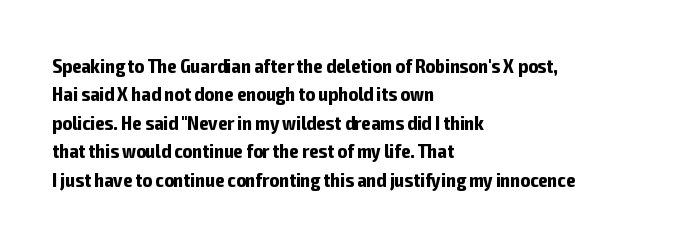
The image shows 20 px bold type, upright; set left-aligned, normal line spacing (1.42x), normal letter spacing, not underlined.
